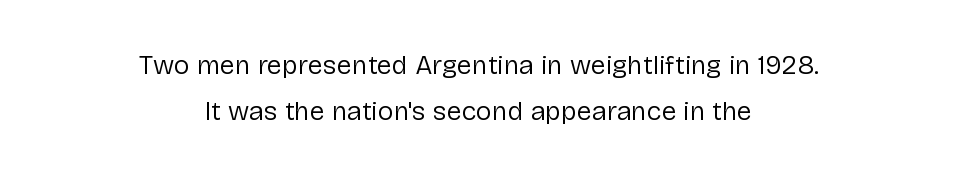
The image shows 27 px text type, upright; set centered, normal line spacing (1.69x), normal letter spacing, not underlined.
